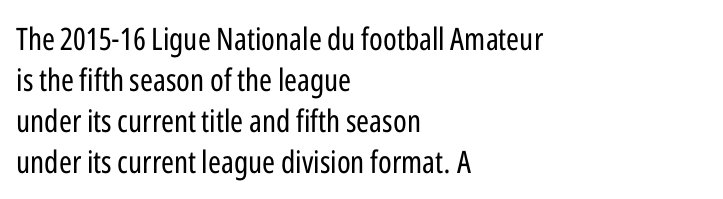
Q: Is the text bold? A: No.
Q: Is the text italic (slanted)? A: No, it is upright.
Q: Is the typeface a serif or a sans-serif typeface? A: Sans-serif.
Q: Is the text underlined? A: No.
Q: How is the paragraph aligned? A: Left-aligned.
Q: Is the spacing between letters normal or unusually wide? A: Normal.
Q: Is the spacing between lines tight, normal or loose? A: Normal.
Q: Width (condensed, normal, or wide)? A: Condensed.
Q: Stroke contrast? A: Low.
Q: x-height? A: Medium.
Q: Monospaced? A: No.
